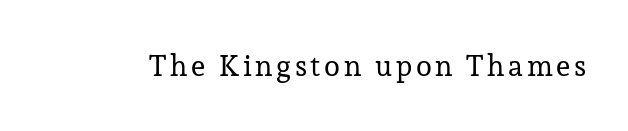
{"serif": "yes", "italic": "no", "bold": "no", "weight": "regular", "width": "normal", "stroke_contrast": "low", "x_height": "medium", "monospaced": "no", "underline": "no", "glyph_px": 29}
